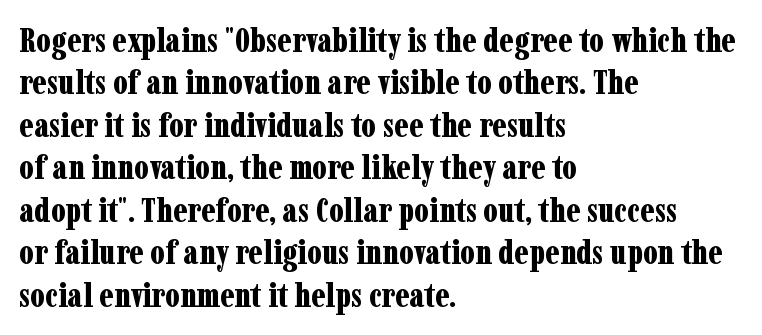
The image shows 34 px bold, condensed serif type, upright; set left-aligned, normal line spacing (1.25x), normal letter spacing, not underlined; low stroke contrast and a medium x-height.
